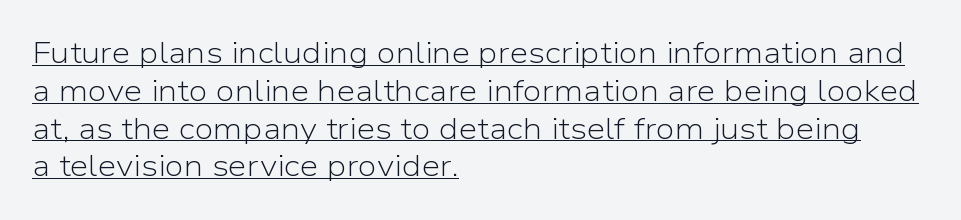
The designer left line spacing at the default. Weight: not bold — regular or lighter. Serif or sans? Sans — the stroke terminals are bare. In terms of posture, this sample is upright. What stands out about the letter spacing? Nothing — it is the standard amount.
